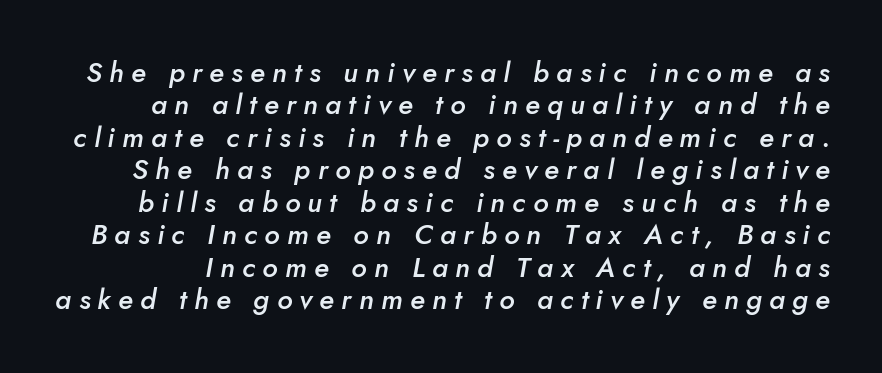
Someone cranked the tracking dial way up on this one. The text carries the slant typical of an italic or oblique font. Is this a fixed-width face? No — the glyphs have proportional, varying widths. Glance below the letters and you will spot only blank space. Slightly chunky letters — semibold, I'd say, not full bold.
